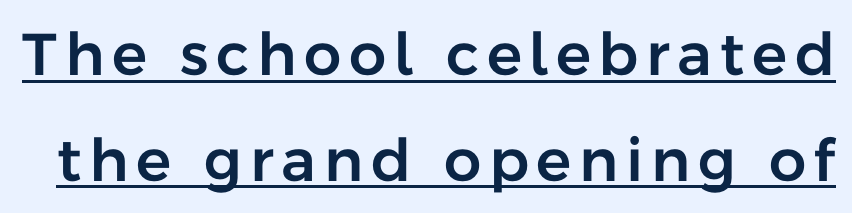
The glyphs are accompanied by a horizontal stroke just below them. This rendering employs a face without finishing strokes, i.e., a sans-serif. Character widths vary here, with narrow letters taking less room than wide ones. Quick note: not italic, upright.
